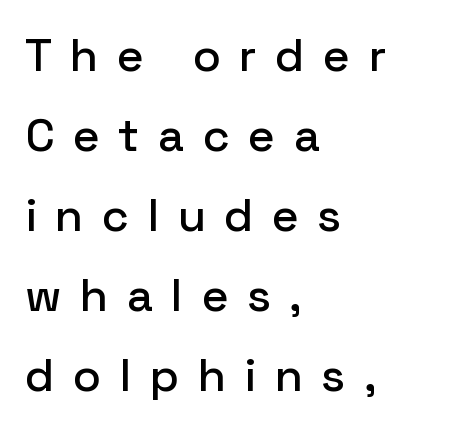
Beneath every word, the page is bare. If you drew a line through each stem, it would be perfectly vertical. Caption: multi-line text, flush left, ragged right. This sample has the flowing, uneven cadence of proportional lettering. Look at the tracking — it's clearly loosened, letters drifting apart.
